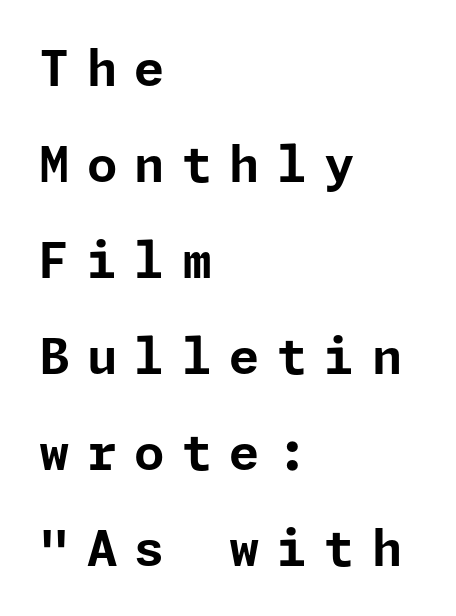
The image shows 49 px bold sans-serif type, upright; set left-aligned, loose line spacing (1.96x), unusually wide letter spacing (+0.35 em), not underlined; low stroke contrast and a medium x-height.
